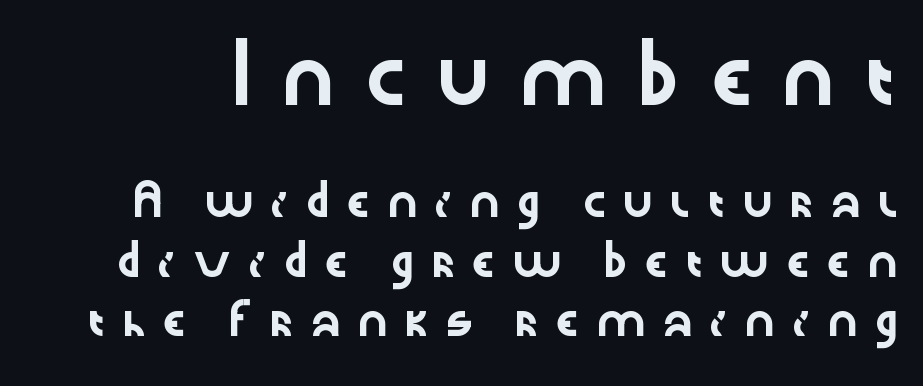
This is sans-serif lettering, the kind often seen on screens and signage. The rendering shrinks the type as you move from the upper chunk to the lower. The passage shown is not underscored anywhere. If you measured baseline to baseline, you'd find a long distance. Is the letter spacing exaggerated? Yes — the characters are pushed far apart. Is this a fixed-width face? No — the glyphs have proportional, varying widths.
